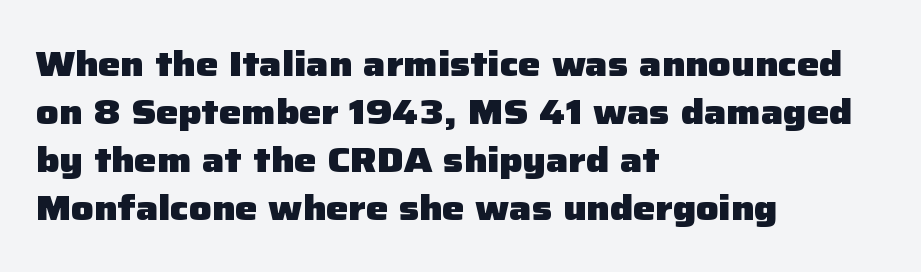
Classification — sans serif. The typesetting leans heavy: a genuine bold. The letters stand straight up with perfectly vertical stems. The specimen omits any rule beneath the text block's lines. Is the block centered? No — it sits flush against the left margin. Is there much room between lines? A standard amount, neither cramped nor airy.
